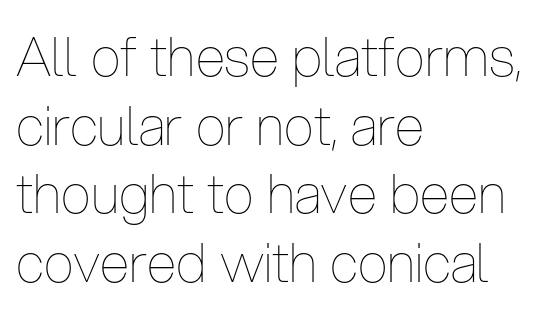
Notice how descenders clear the ascenders below comfortably — that's standard leading. Tracking here is standard; glyphs follow each other at the usual distance. Bare-footed words on every line. Note the varied advance widths — an 'i' is clearly narrower than an 'm'. Weight: in the light-to-regular range. Does the copy run flush right? No — it runs flush left.
